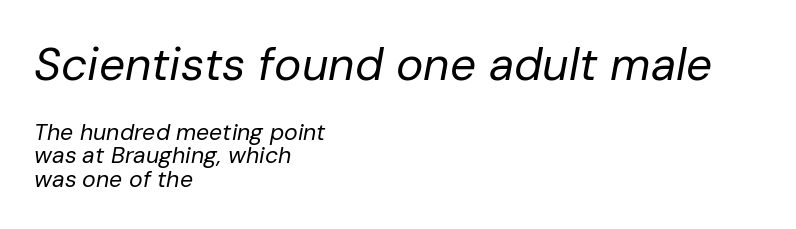
The image shows 46 px regular-weight type, italic (leaning right); set left-aligned, tight line spacing (1.01x), normal letter spacing, not underlined; the first (top) block is 2.0x larger; low stroke contrast and a medium x-height.
